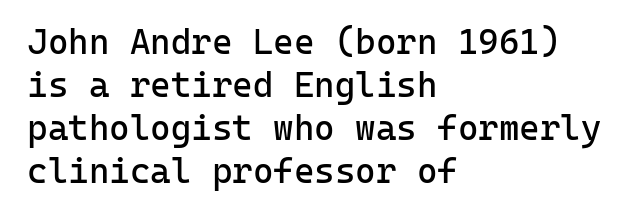
{"serif": "no", "italic": "no", "bold": "no", "weight": "regular", "width": "normal", "stroke_contrast": "low", "x_height": "medium", "monospaced": "yes", "underline": "no", "align": "left", "line_spacing_ratio": 1.23, "letter_spacing": "normal", "letter_spacing_em": 0.0, "glyph_px": 35}
